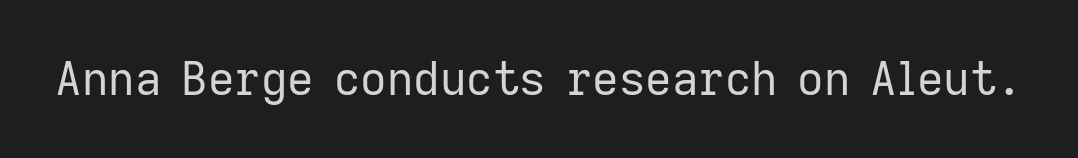
{"serif": "no", "italic": "no", "bold": "no", "weight": "regular", "width": "normal", "stroke_contrast": "low", "x_height": "medium", "monospaced": "no", "underline": "no", "letter_spacing": "normal", "letter_spacing_em": 0.0, "glyph_px": 46}
